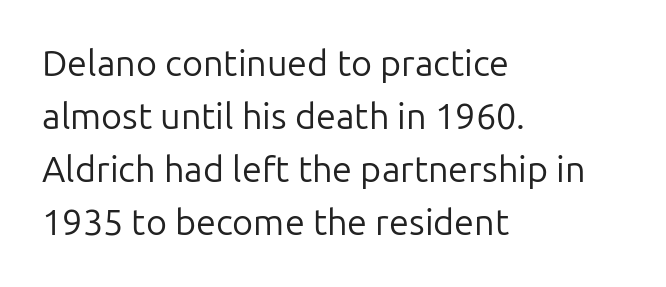
Q: Is the text bold? A: No.
Q: Is the text italic (slanted)? A: No, it is upright.
Q: Is the typeface a serif or a sans-serif typeface? A: Sans-serif.
Q: Is the text underlined? A: No.
Q: How is the paragraph aligned? A: Left-aligned.
Q: Is the spacing between letters normal or unusually wide? A: Normal.
Q: Is the spacing between lines tight, normal or loose? A: Normal.
Q: Width (condensed, normal, or wide)? A: Normal.
Q: Stroke contrast? A: Low.
Q: x-height? A: Medium.
Q: Monospaced? A: No.
